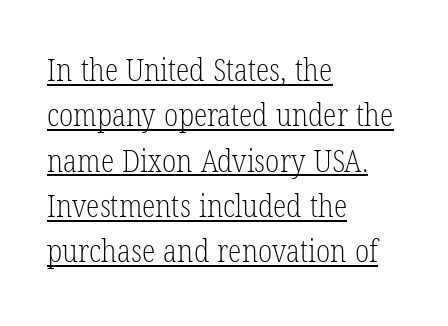
Q: Is the text bold? A: No.
Q: Is the text italic (slanted)? A: No, it is upright.
Q: Is the typeface a serif or a sans-serif typeface? A: Serif.
Q: Is the text underlined? A: Yes.
Q: How is the paragraph aligned? A: Left-aligned.
Q: Is the spacing between letters normal or unusually wide? A: Normal.
Q: Is the spacing between lines tight, normal or loose? A: Normal.
Q: Width (condensed, normal, or wide)? A: Condensed.
Q: Stroke contrast? A: Low.
Q: x-height? A: Medium.
Q: Monospaced? A: No.
